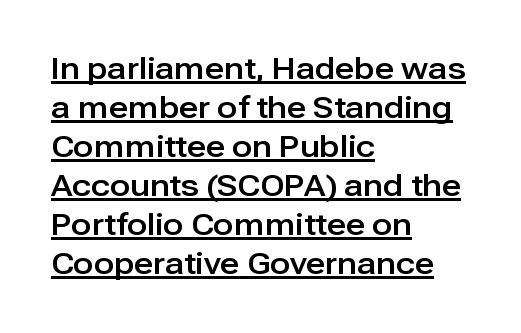
{"serif": "no", "italic": "no", "width": "normal", "stroke_contrast": "low", "x_height": "medium", "monospaced": "no", "underline": "yes", "align": "left", "line_spacing": "normal", "line_spacing_ratio": 1.3, "letter_spacing": "normal", "letter_spacing_em": 0.0, "glyph_px": 30}
